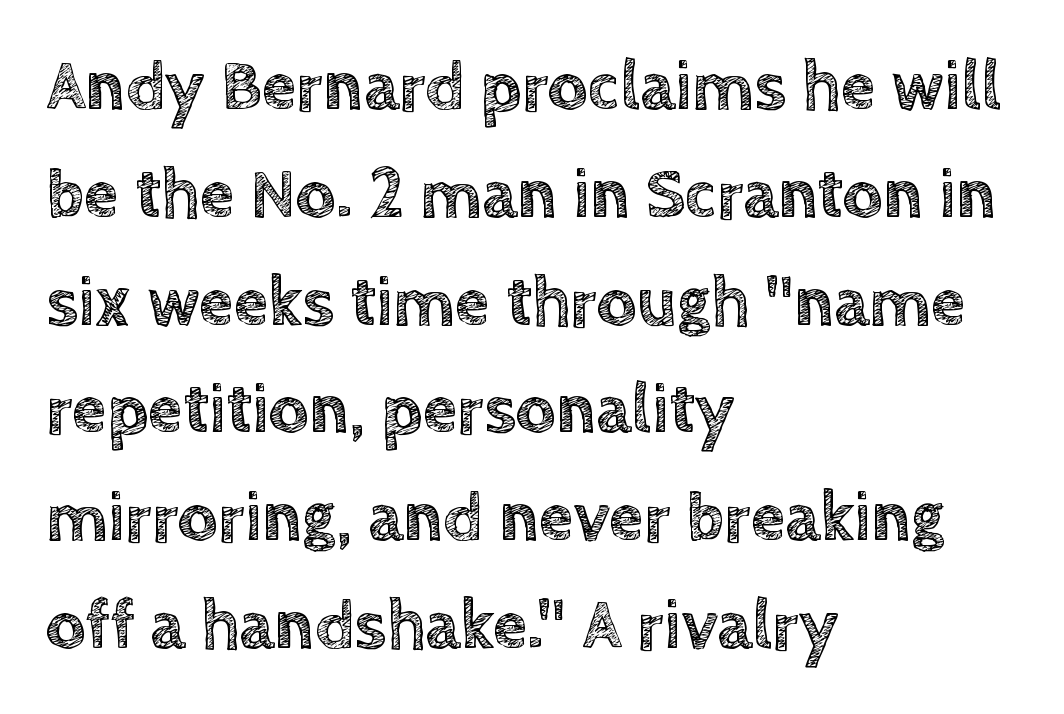
Q: Is the text italic (slanted)? A: No, it is upright.
Q: Is the text underlined? A: No.
Q: How is the paragraph aligned? A: Left-aligned.
Q: Is the spacing between letters normal or unusually wide? A: Normal.
Q: Is the spacing between lines tight, normal or loose? A: Normal.
Q: Width (condensed, normal, or wide)? A: Normal.
Q: x-height? A: Large.
Q: Monospaced? A: No.
